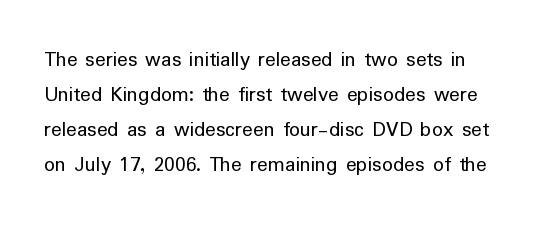
Clear beneath every line of the passage. These lines keep a tight, regular rhythm from letter to letter. No extra ink here — the face is not bold. Rendered with straight, roman letterforms.
